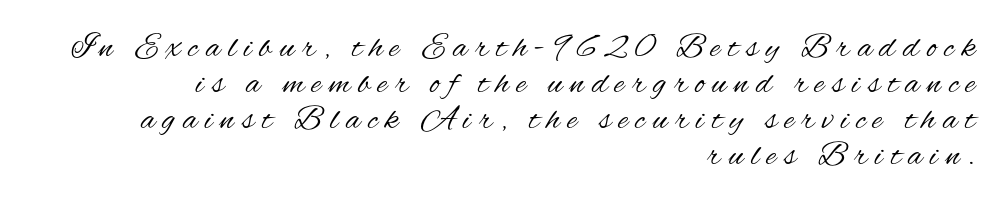
The text was rendered using a sans face with plain stroke endings. The typeface has the unassuming heft of standard copy or less. The strip under each line holds only bare page. The vertical gap from one line to the next is small. Spacing verdict: proportional, widths tailored to each character.
